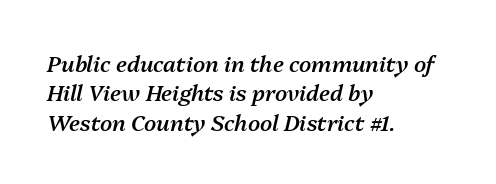
The zone under the glyphs is completely vacant. These lines keep a tight, regular rhythm from letter to letter. A semibold gives these letters moderate extra thickness, short of bold. Compared with typical paragraphs, the rows here are spaced about the same.
